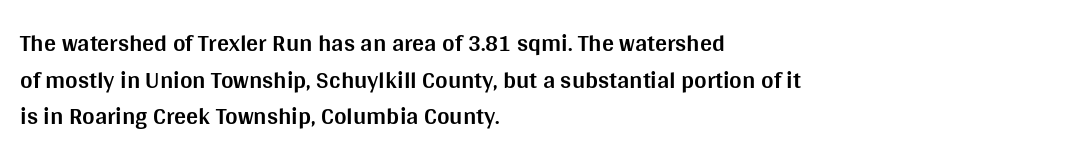
{"italic": "no", "bold": "yes", "underline": "no", "align": "left", "line_spacing": "normal", "line_spacing_ratio": 1.53, "letter_spacing": "normal", "letter_spacing_em": 0.0, "glyph_px": 24}
